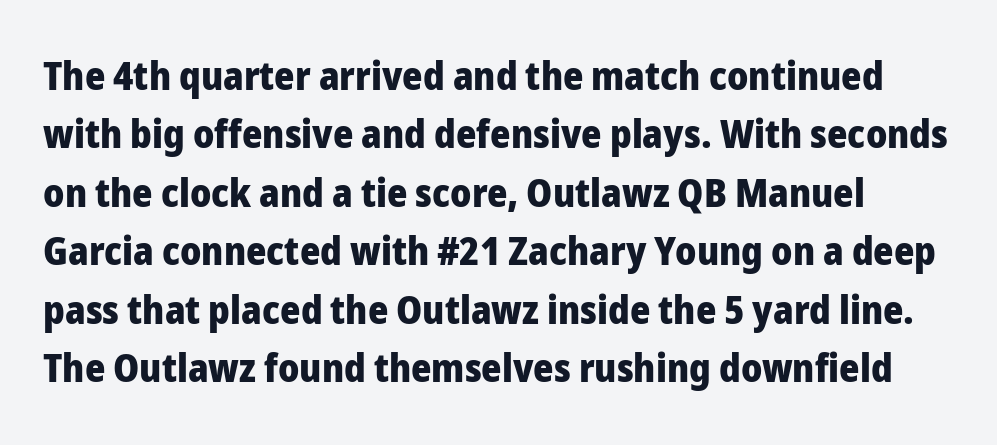
{"serif": "no", "italic": "no", "bold": "yes", "weight": "heavy", "width": "normal", "stroke_contrast": "low", "x_height": "medium", "monospaced": "no", "underline": "no", "line_spacing": "normal", "line_spacing_ratio": 1.5, "letter_spacing": "normal", "letter_spacing_em": 0.0, "glyph_px": 39}
